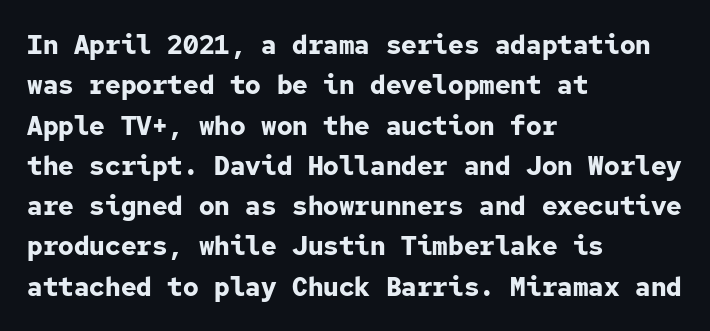
A classic flush-left, rag-right setting is used for this passage. Rows of type keep a routine distance in the vertical direction. Descenders are the only things crossing below the line. The strokes are fattened all the way to bold. Tracking value appears to be zero — textbook default spacing.
